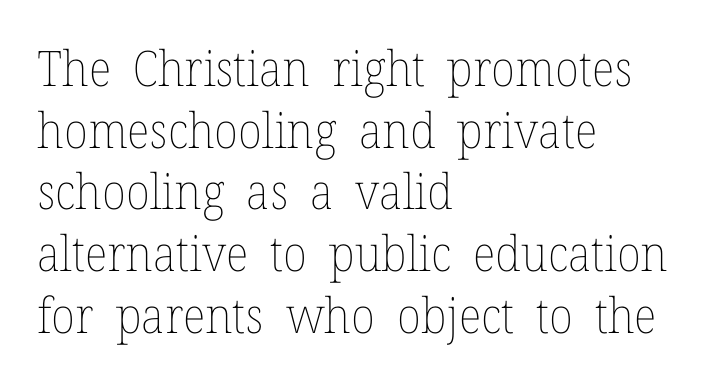
There is no visible air inserted between adjacent glyphs. These lines are set flush left with a ragged right edge. Just letters on the line, the space beneath them empty. Each stroke keeps to a modest, everyday thickness or less. Here the designer chose a conventional face with non-uniform glyph widths.
